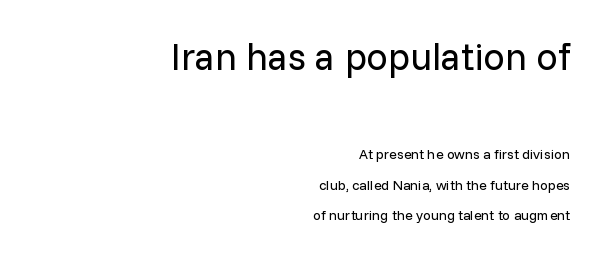
{"serif": "no", "italic": "no", "bold": "no", "weight": "regular", "width": "normal", "stroke_contrast": "low", "x_height": "medium", "monospaced": "no", "underline": "no", "align": "right", "line_spacing": "loose", "line_spacing_ratio": 2.18, "letter_spacing": "normal", "letter_spacing_em": 0.0, "larger_block": "first", "size_ratio": 2.71, "glyph_px": 38}
